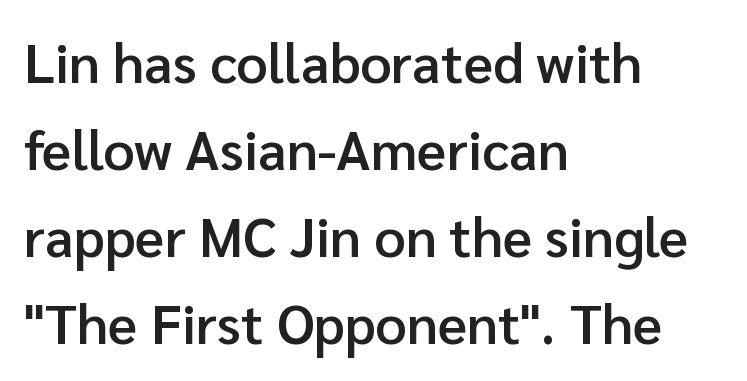
Q: Is the text bold? A: Semi-bold.
Q: Is the text italic (slanted)? A: No, it is upright.
Q: Is the typeface a serif or a sans-serif typeface? A: Sans-serif.
Q: Is the text underlined? A: No.
Q: How is the paragraph aligned? A: Left-aligned.
Q: Is the spacing between letters normal or unusually wide? A: Normal.
Q: Is the spacing between lines tight, normal or loose? A: Normal.
Q: Width (condensed, normal, or wide)? A: Normal.
Q: Stroke contrast? A: Low.
Q: x-height? A: Medium.
Q: Monospaced? A: No.
